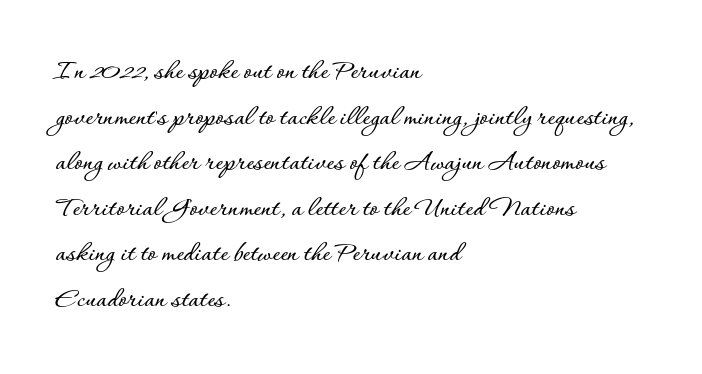
Descenders hang freely into open space. Do the characters align in a grid? No, the font is proportional. Line beginnings align vertically; line endings do not. In terms of letterspacing, this is plain default setting.
